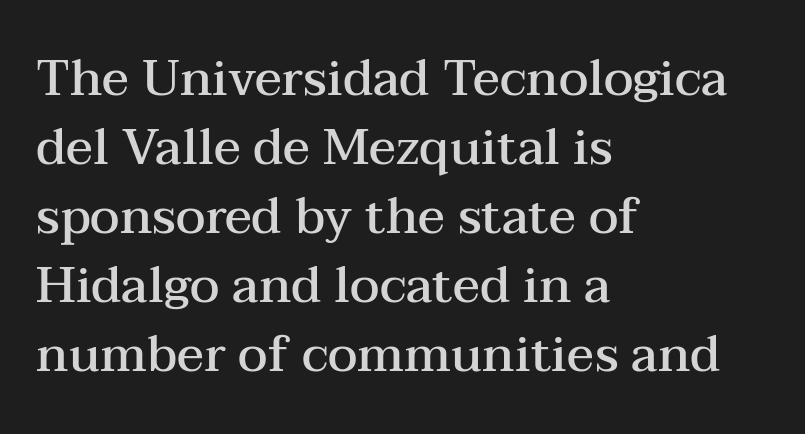
The image shows 50 px semibold, wide serif type, upright; set left-aligned, normal line spacing (1.38x), normal letter spacing, not underlined; medium stroke contrast and a medium x-height.
